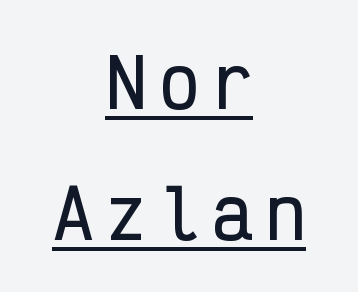
The image shows 68 px condensed sans-serif type, upright, monospaced; set centered, loose line spacing (1.93x), underlined; low stroke contrast and a medium x-height.
